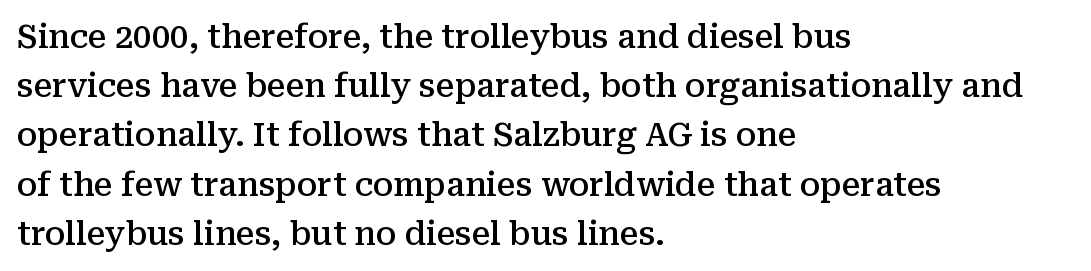
How are the letters spaced? Ordinarily, with no added tracking. Do the characters align in a grid? No, the font is proportional. These lines sit exactly where default settings would place them. Letters rest on an invisible, unmarked baseline.
